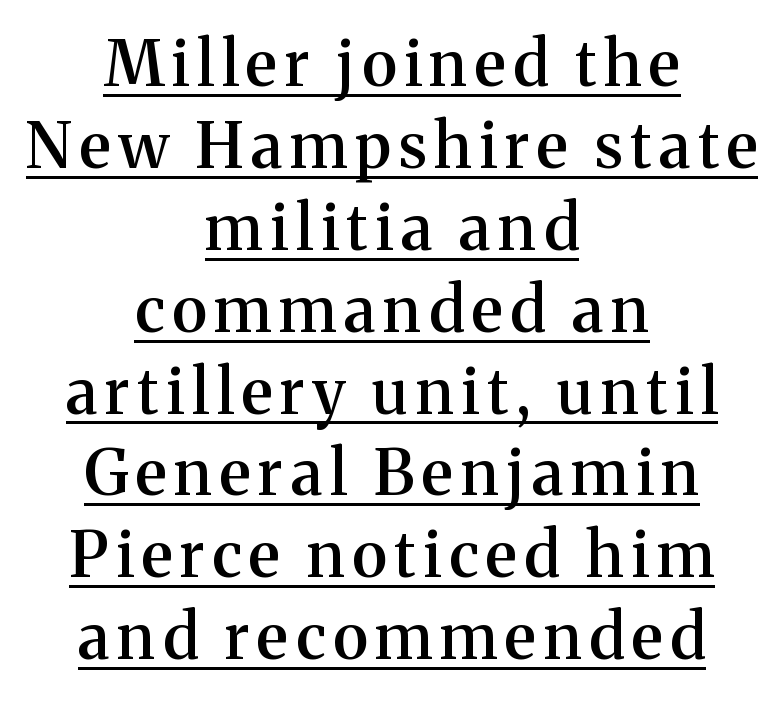
{"serif": "yes", "italic": "no", "bold": "semi", "weight": "semibold", "width": "normal", "stroke_contrast": "medium", "x_height": "medium", "monospaced": "no", "underline": "yes", "align": "center", "line_spacing": "normal", "line_spacing_ratio": 1.3, "glyph_px": 63}
